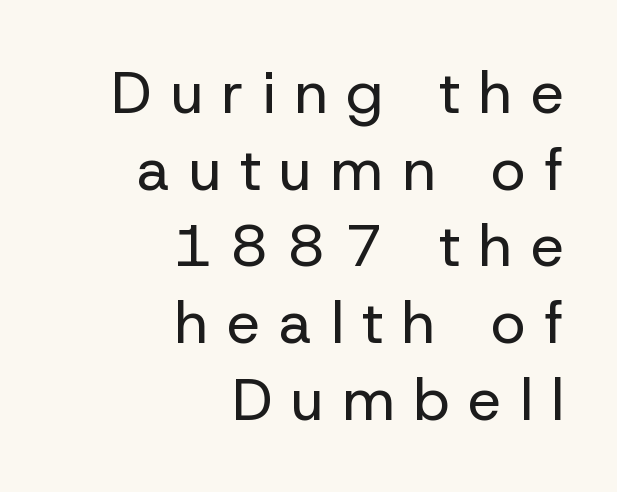
{"serif": "no", "italic": "no", "bold": "no", "weight": "regular", "width": "normal", "stroke_contrast": "low", "x_height": "medium", "monospaced": "no", "underline": "no", "align": "right", "line_spacing": "normal", "line_spacing_ratio": 1.3, "letter_spacing": "wide", "letter_spacing_em": 0.32, "glyph_px": 59}
